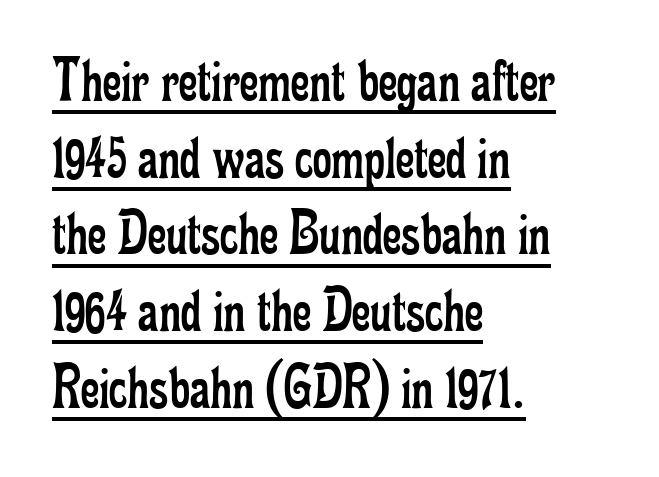
Is the letter spacing exaggerated? No — it looks like the ordinary default. A typesetter would call this proportional, since set widths differ per character. The typesetting does not lean heavy: it is not bold. Students, observe the line beneath the letters — that is underlining.
